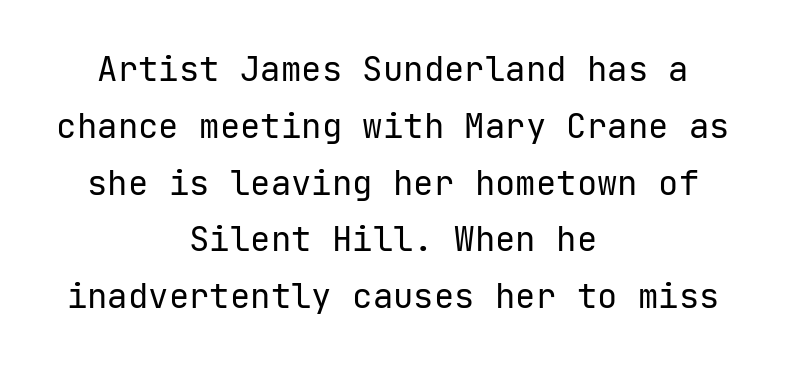
Q: Is the text bold? A: No.
Q: Is the text italic (slanted)? A: No, it is upright.
Q: Is the typeface a serif or a sans-serif typeface? A: Sans-serif.
Q: Is the text underlined? A: No.
Q: How is the paragraph aligned? A: Centered.
Q: Is the spacing between letters normal or unusually wide? A: Normal.
Q: Is the spacing between lines tight, normal or loose? A: Normal.
Q: Width (condensed, normal, or wide)? A: Normal.
Q: Stroke contrast? A: Low.
Q: x-height? A: Medium.
Q: Monospaced? A: Yes.
